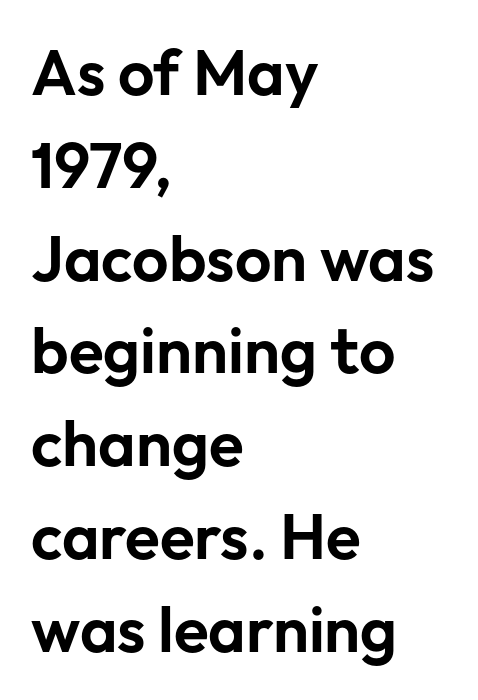
Q: Is the text italic (slanted)? A: No, it is upright.
Q: Is the typeface a serif or a sans-serif typeface? A: Sans-serif.
Q: Is the text underlined? A: No.
Q: How is the paragraph aligned? A: Left-aligned.
Q: Is the spacing between letters normal or unusually wide? A: Normal.
Q: Is the spacing between lines tight, normal or loose? A: Normal.
Q: Width (condensed, normal, or wide)? A: Normal.
Q: Stroke contrast? A: Low.
Q: x-height? A: Medium.
Q: Monospaced? A: No.
